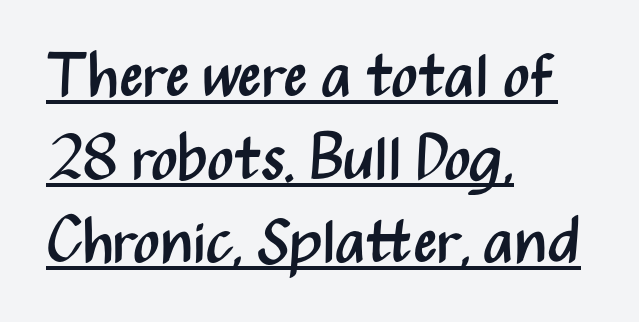
{"serif": "no", "italic": "no", "bold": "no", "weight": "regular", "width": "condensed", "stroke_contrast": "medium", "x_height": "medium", "monospaced": "no", "underline": "yes", "align": "left", "line_spacing": "normal", "line_spacing_ratio": 1.34, "letter_spacing": "normal", "letter_spacing_em": 0.0, "glyph_px": 62}
